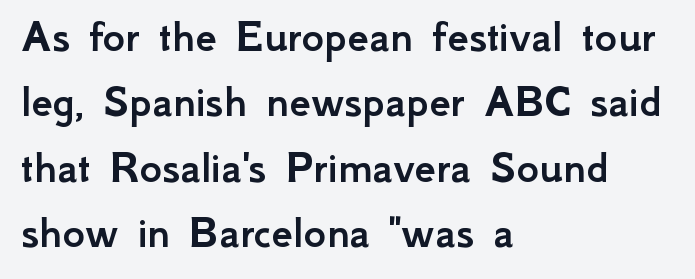
{"serif": "no", "italic": "no", "width": "normal", "stroke_contrast": "low", "x_height": "small", "monospaced": "no", "underline": "no", "align": "left", "line_spacing": "normal", "line_spacing_ratio": 1.36, "letter_spacing": "normal", "letter_spacing_em": 0.0, "glyph_px": 48}
